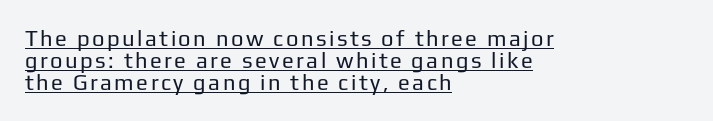
{"italic": "no", "bold": "no", "underline": "yes", "align": "left", "line_spacing": "tight", "line_spacing_ratio": 1.01, "glyph_px": 22}
